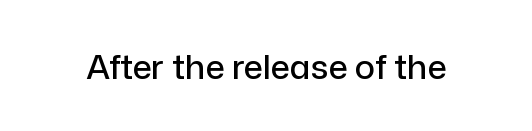
The image shows 34 px sans-serif type, upright; set normal letter spacing, not underlined; low stroke contrast and a medium x-height.
